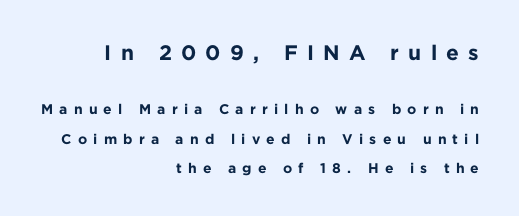
{"italic": "no", "bold": "yes", "underline": "no", "align": "right", "line_spacing": "loose", "line_spacing_ratio": 2.08, "letter_spacing": "wide", "letter_spacing_em": 0.44, "larger_block": "first", "size_ratio": 1.5, "glyph_px": 21}
